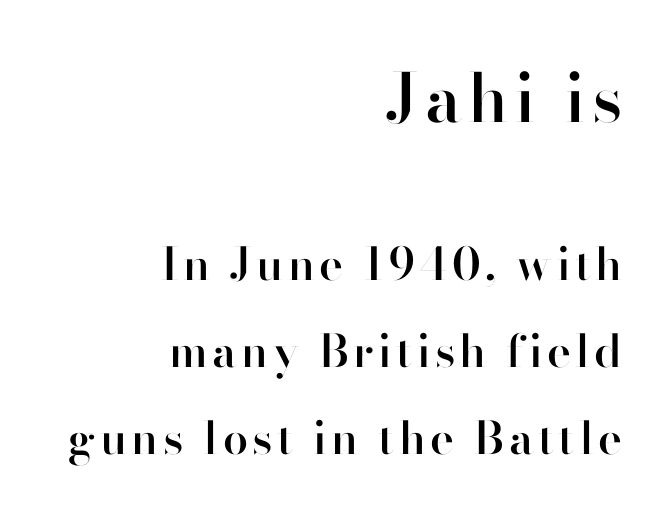
Bare-footed words on every line. This sample has the flowing, uneven cadence of proportional lettering. The type family on display is of the sans-serif kind. Right-aligned paragraph, ragged on the left. The letters in the upper block stand taller than those in the block below.
